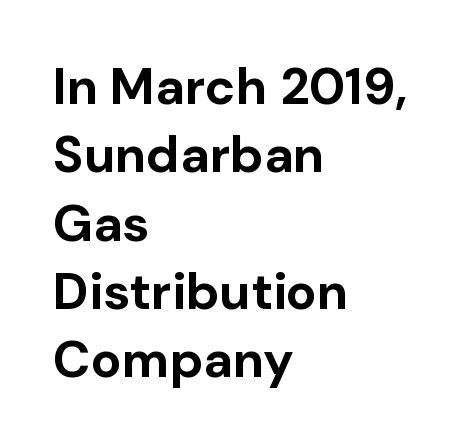
Characters follow at the spacing the type designer built in. Look at the stroke-to-counter ratio: heavy, a bold. A typesetter would call this leading conventional body-copy spacing. The space beneath each line is pristine and unruled.
